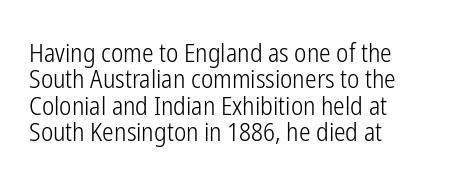
The image shows 26 px text type, upright; set left-aligned, tight line spacing (1.01x), normal letter spacing, not underlined.
